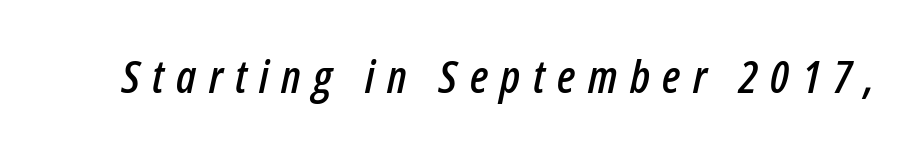
Q: Is the text italic (slanted)? A: Yes, it leans right by about 12 degrees.
Q: Is the text underlined? A: No.
Q: Is the spacing between letters normal or unusually wide? A: Unusually wide.
Q: Width (condensed, normal, or wide)? A: Condensed.
Q: Stroke contrast? A: Low.
Q: x-height? A: Medium.
Q: Monospaced? A: No.
